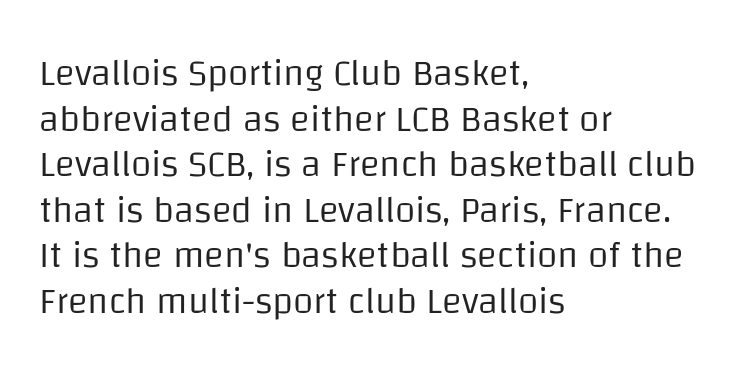
{"serif": "no", "italic": "no", "bold": "no", "weight": "regular", "width": "normal", "stroke_contrast": "low", "x_height": "large", "monospaced": "no", "underline": "no", "align": "left", "line_spacing_ratio": 1.23, "letter_spacing": "normal", "letter_spacing_em": 0.0, "glyph_px": 37}
